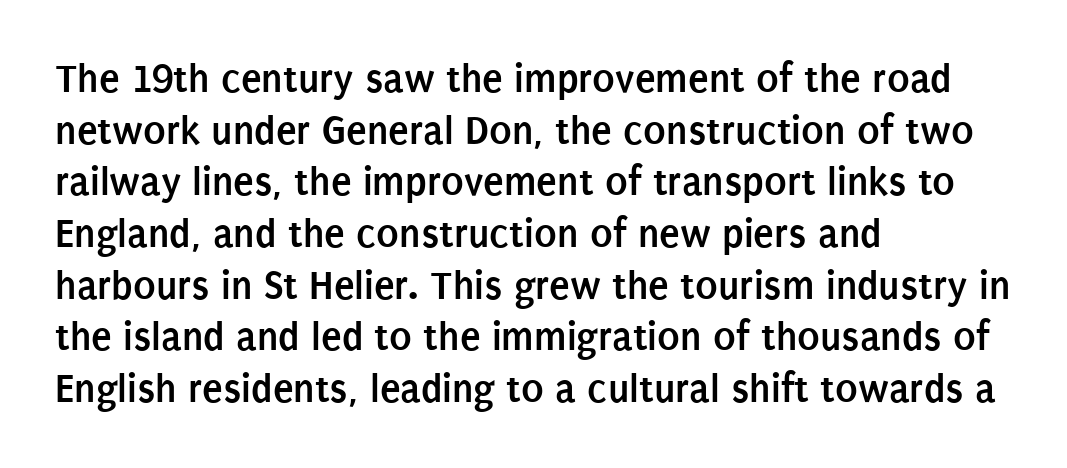
The image shows 42 px semibold, condensed sans-serif type, upright; set left-aligned, line spacing 1.23x, normal letter spacing, not underlined; low stroke contrast and a large x-height.
